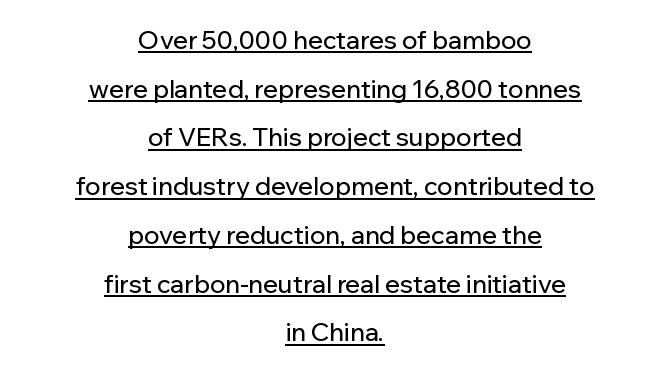
The image shows 25 px text type, upright; set centered, loose line spacing (1.95x), normal letter spacing, underlined.
